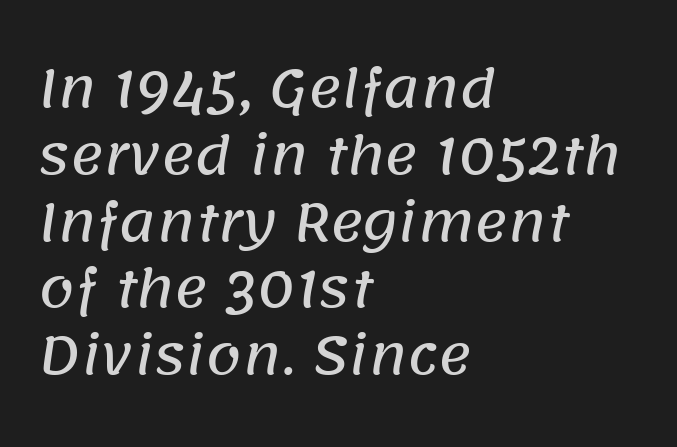
Regular leading. The string is rendered with underlining switched off. The type is set solid horizontally, with unmodified tracking. Casual observation: everything's shoved over to the left. The letters advance in unequal steps, a hallmark of proportional type. In terms of letterform style, serifs are entirely absent.
